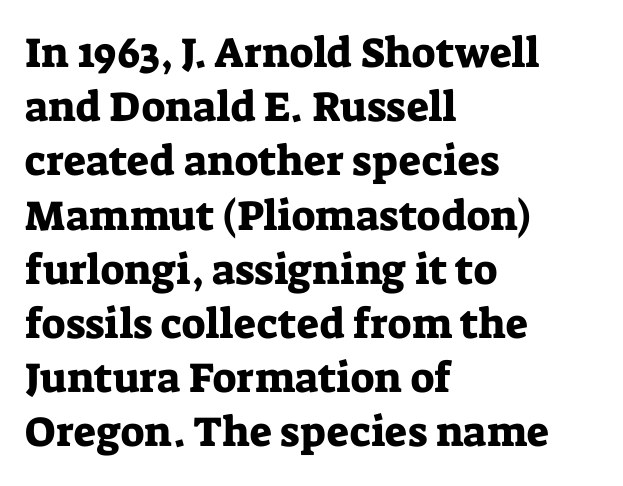
The image shows 42 px serif type, upright; set left-aligned, normal line spacing (1.29x), normal letter spacing, not underlined; low stroke contrast and a medium x-height.
